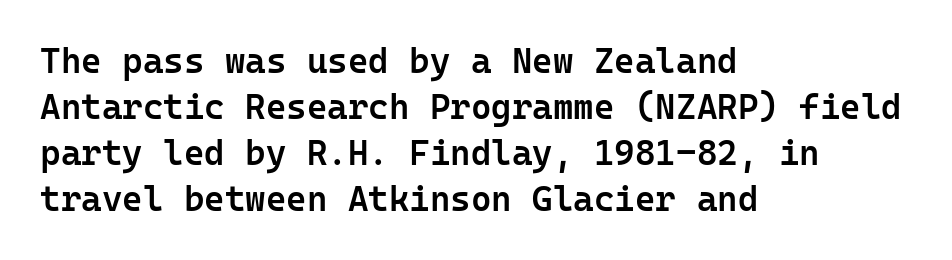
The string is rendered with underlining switched off. The letters sit at their default tracking, neither squeezed nor spread. If you measured baseline to baseline, you'd find a middling distance. Do the letters lean? They stand straight.
